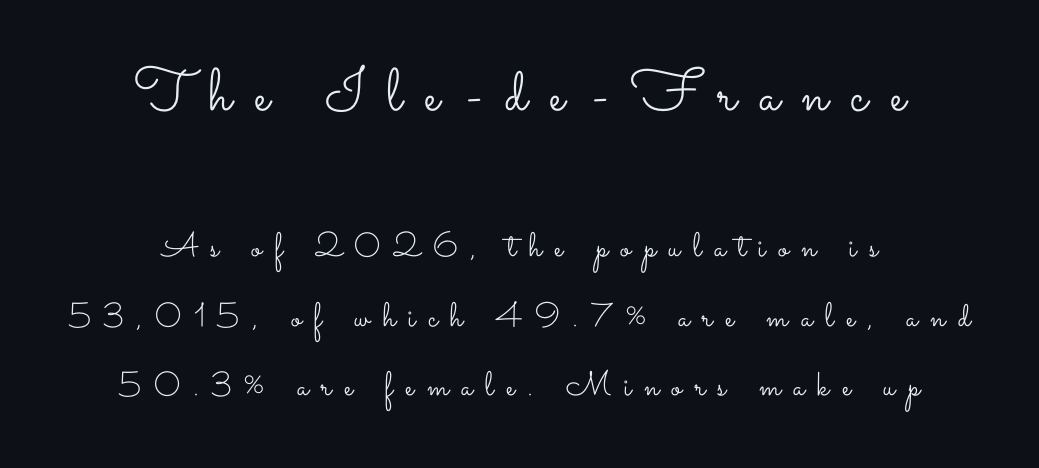
Here the glyphs are tracked loosely, breaking word shapes into spaced letters. Rows of type keep a wide berth in the vertical direction. Letters rest on an invisible, unmarked baseline. You could not count columns in this text — the font is proportionally spaced.
